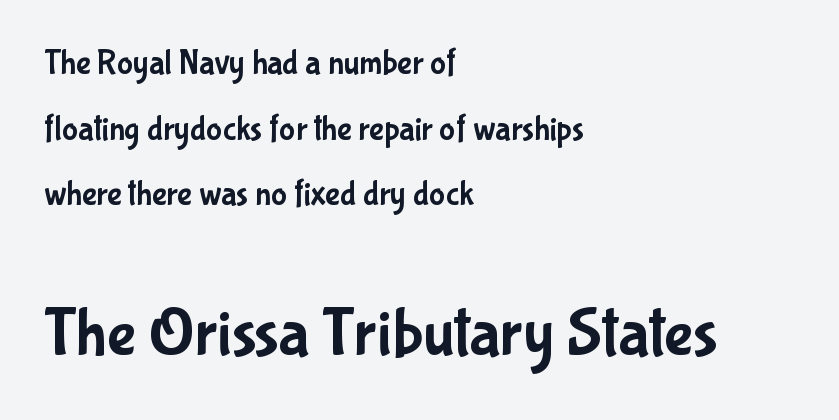
Q: Is the text italic (slanted)? A: No, it is upright.
Q: Is the typeface a serif or a sans-serif typeface? A: Sans-serif.
Q: Is the text underlined? A: No.
Q: How is the paragraph aligned? A: Left-aligned.
Q: Is the spacing between letters normal or unusually wide? A: Normal.
Q: Is the spacing between lines tight, normal or loose? A: Loose.
Q: Which block of text is set in a larger size, the first (top) or the second (bottom)? A: The second (bottom) one.
Q: Width (condensed, normal, or wide)? A: Condensed.
Q: Stroke contrast? A: Low.
Q: x-height? A: Medium.
Q: Monospaced? A: No.
